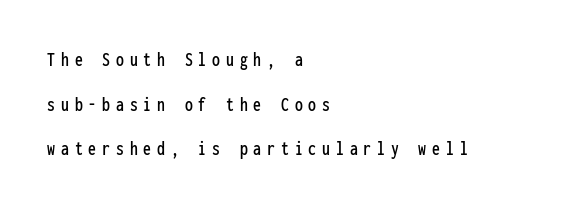
{"italic": "no", "underline": "no", "align": "left", "line_spacing": "loose", "line_spacing_ratio": 2.13, "letter_spacing": "wide", "letter_spacing_em": 0.28, "glyph_px": 21}
